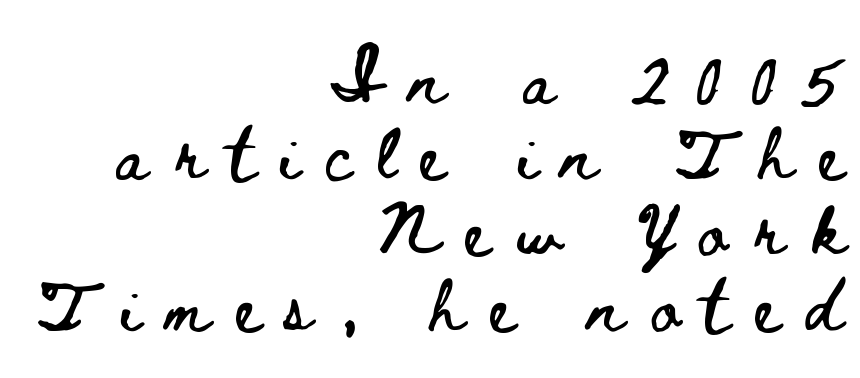
{"width": "wide", "stroke_contrast": "low", "x_height": "small", "monospaced": "no", "underline": "no", "align": "right", "line_spacing": "normal", "line_spacing_ratio": 1.46, "letter_spacing": "wide", "letter_spacing_em": 0.49, "glyph_px": 52}
